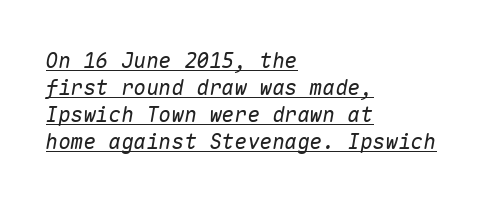
The image shows 21 px text type, italic (leaning right); set left-aligned, normal line spacing (1.28x), normal letter spacing, underlined.
